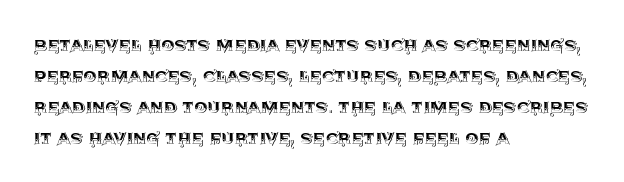
Q: Is the text italic (slanted)? A: No, it is upright.
Q: Is the text underlined? A: No.
Q: How is the paragraph aligned? A: Left-aligned.
Q: Is the spacing between letters normal or unusually wide? A: Normal.
Q: Is the spacing between lines tight, normal or loose? A: Normal.
